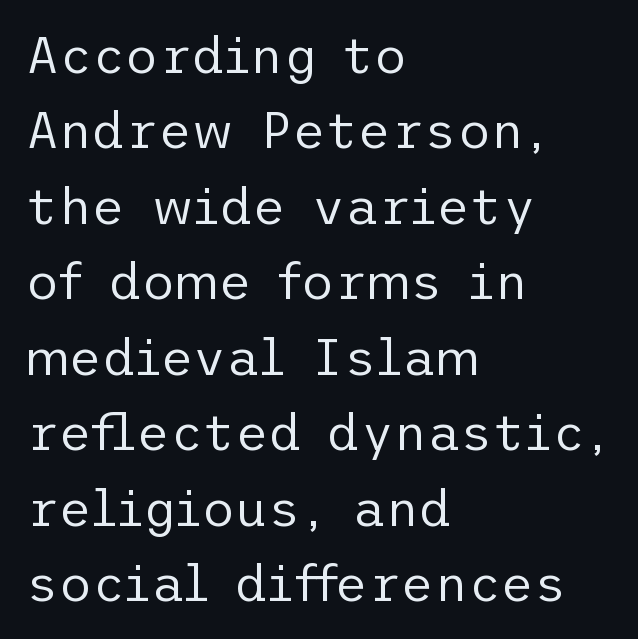
Unmarked baselines from the first word to the last. Inter-character spacing is left at the font's built-in metrics. You can tell from the bare stems that sans-serif type was used. Does the lettering tilt? It doesn't — this is upright.
